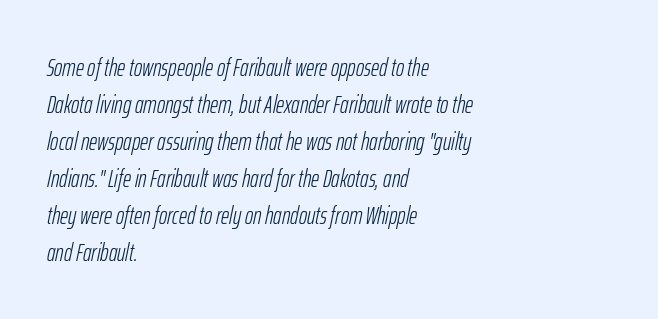
The image shows 25 px text type, italic (leaning right); set left-aligned, normal line spacing (1.48x), normal letter spacing, not underlined.
